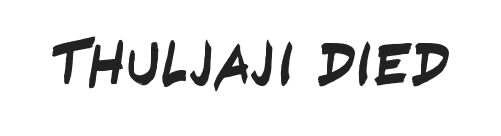
Q: Is the typeface a serif or a sans-serif typeface? A: Sans-serif.
Q: Is the text underlined? A: No.
Q: Is the spacing between letters normal or unusually wide? A: Normal.
Q: Width (condensed, normal, or wide)? A: Condensed.
Q: Stroke contrast? A: Low.
Q: x-height? A: Large.
Q: Monospaced? A: No.
